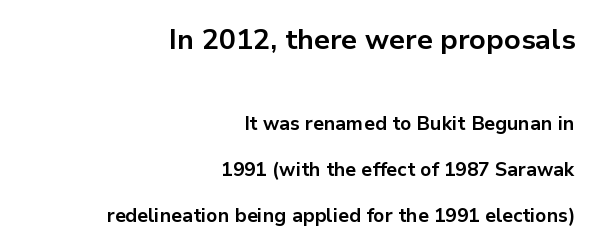
{"serif": "no", "italic": "no", "bold": "yes", "weight": "bold", "width": "normal", "stroke_contrast": "low", "x_height": "medium", "monospaced": "no", "underline": "no", "align": "right", "line_spacing": "loose", "line_spacing_ratio": 2.42, "letter_spacing": "normal", "letter_spacing_em": 0.0, "larger_block": "first", "size_ratio": 1.47, "glyph_px": 28}
